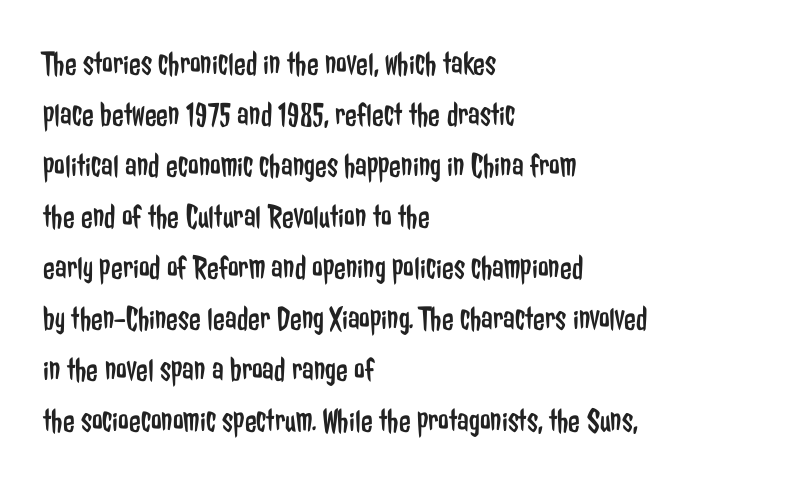
Compared with typical paragraphs, the rows here are spaced about the same. The strokes carry an ordinary text weight at most. Vertical strokes here are truly vertical. The typeface chosen for these lines omits serifs. Underlining? Definitely not there. The letters advance in unequal steps, a hallmark of proportional type.
